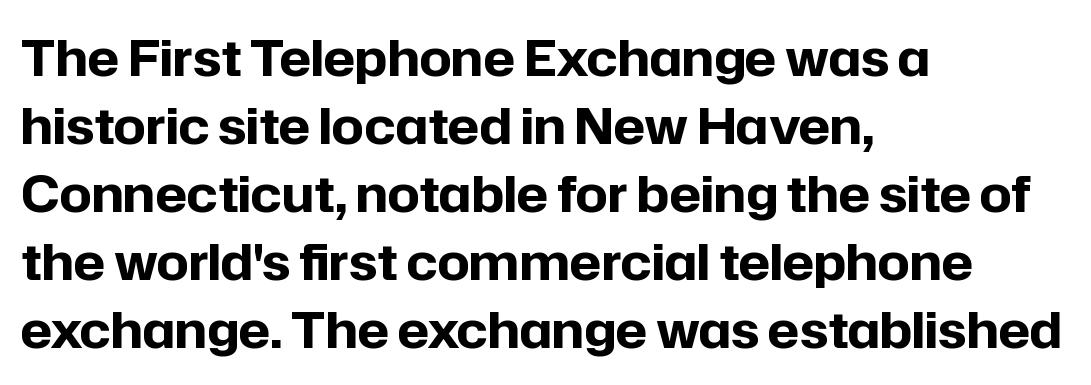
Q: Is the text bold? A: Yes.
Q: Is the text italic (slanted)? A: No, it is upright.
Q: Is the typeface a serif or a sans-serif typeface? A: Sans-serif.
Q: Is the text underlined? A: No.
Q: How is the paragraph aligned? A: Left-aligned.
Q: Is the spacing between letters normal or unusually wide? A: Normal.
Q: Is the spacing between lines tight, normal or loose? A: Normal.
Q: Width (condensed, normal, or wide)? A: Normal.
Q: Stroke contrast? A: Low.
Q: x-height? A: Medium.
Q: Monospaced? A: No.
